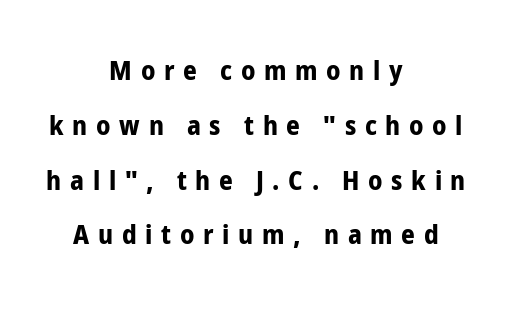
Q: Is the text bold? A: Yes.
Q: Is the text italic (slanted)? A: No, it is upright.
Q: Is the text underlined? A: No.
Q: How is the paragraph aligned? A: Centered.
Q: Is the spacing between letters normal or unusually wide? A: Unusually wide.
Q: Is the spacing between lines tight, normal or loose? A: Loose.
